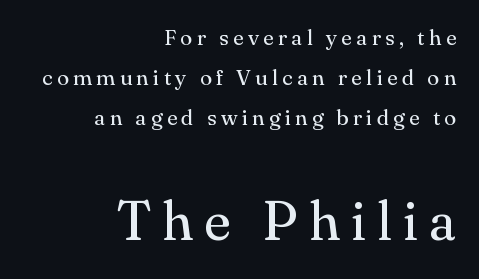
The image shows 55 px regular-weight serif type, upright; set right-aligned, line spacing 1.81x, unusually wide letter spacing (+0.2 em), not underlined; the second (bottom) block is 2.5x larger; medium stroke contrast and a small x-height.
